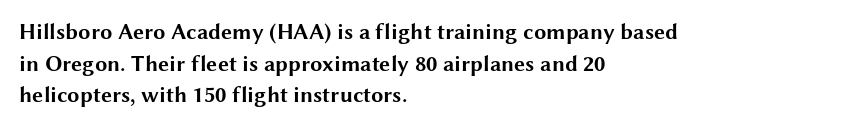
Beneath every word, the page is bare. Successive baselines arrive at the customary interval. It's the straight-up-and-down kind of type. Which margin do the lines hug? The left one — the right edge is uneven. Thick stems and heavy bowls — unmistakably bold.
